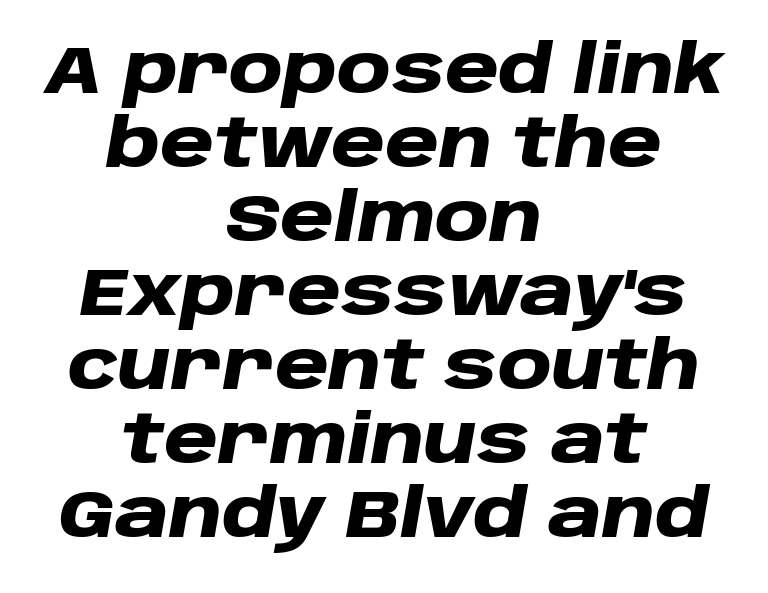
Spacing verdict: proportional, widths tailored to each character. Strokes here are thick enough to call this a true bold. This sample uses an oblique cut, with every glyph tilted off the vertical. Reading down the column, the eye jumps only a short way to each next line.
